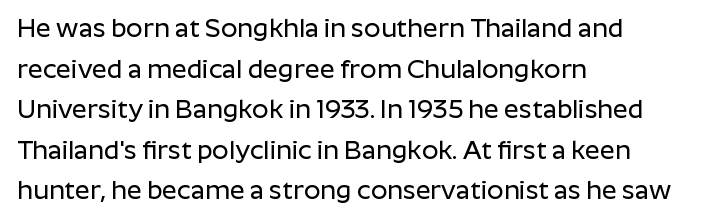
Q: Is the text italic (slanted)? A: No, it is upright.
Q: Is the text underlined? A: No.
Q: How is the paragraph aligned? A: Left-aligned.
Q: Is the spacing between letters normal or unusually wide? A: Normal.
Q: Is the spacing between lines tight, normal or loose? A: Normal.
